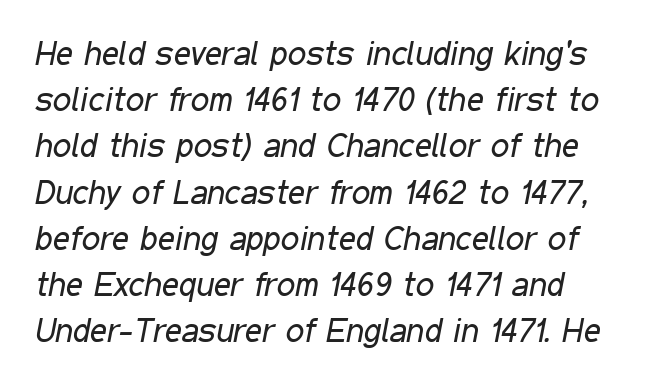
{"italic": "yes", "lean": "right", "slant_degrees": 11, "bold": "no", "weight": "regular", "width": "condensed", "stroke_contrast": "low", "x_height": "medium", "monospaced": "no", "underline": "no", "align": "left", "line_spacing": "normal", "line_spacing_ratio": 1.4, "letter_spacing": "normal", "letter_spacing_em": 0.0, "glyph_px": 33}
